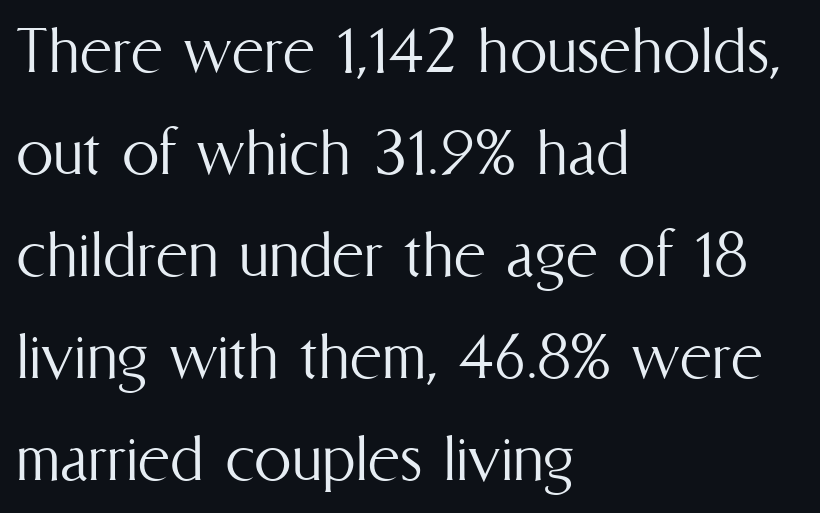
Q: Is the text bold? A: No.
Q: Is the text italic (slanted)? A: No, it is upright.
Q: Is the text underlined? A: No.
Q: How is the paragraph aligned? A: Left-aligned.
Q: Is the spacing between letters normal or unusually wide? A: Normal.
Q: Is the spacing between lines tight, normal or loose? A: Normal.
Q: Width (condensed, normal, or wide)? A: Condensed.
Q: Stroke contrast? A: Medium.
Q: x-height? A: Medium.
Q: Monospaced? A: No.
